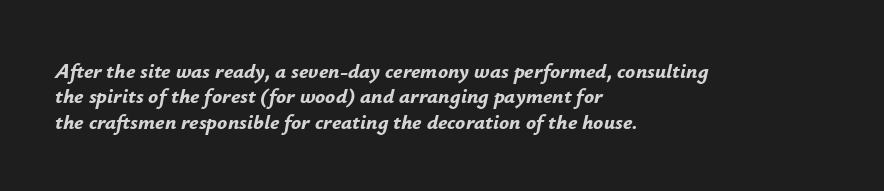
Casual observation: everything's shoved over to the left. Bare-footed words on every line. Emphasis-style slanted type is in use. Between one letter and the next there's only the usual sliver of space.
